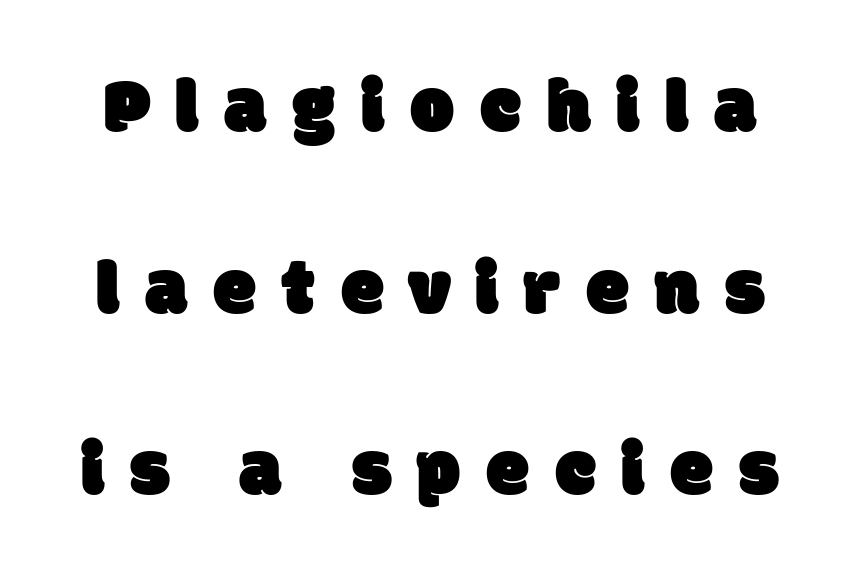
{"serif": "no", "width": "normal", "stroke_contrast": "low", "x_height": "large", "monospaced": "no", "underline": "no", "line_spacing": "loose", "line_spacing_ratio": 2.33, "letter_spacing": "wide", "letter_spacing_em": 0.33, "glyph_px": 78}
